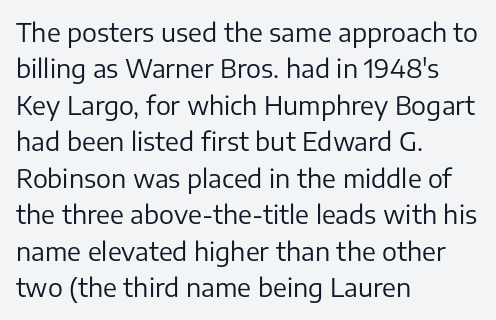
Q: Is the text bold? A: No.
Q: Is the text italic (slanted)? A: No, it is upright.
Q: Is the text underlined? A: No.
Q: How is the paragraph aligned? A: Left-aligned.
Q: Is the spacing between letters normal or unusually wide? A: Normal.
Q: Is the spacing between lines tight, normal or loose? A: Normal.
